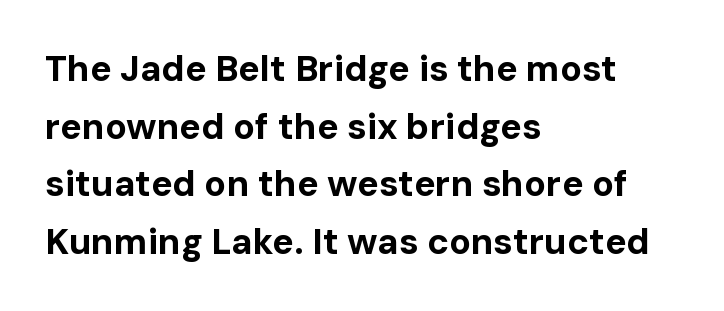
This sample keeps an unexceptional amount of space between lines. Each row of text sits above clean, open space. What kind of face is this? One without serifs — a sans. Italic: no, the glyphs are upright roman. Summary of weight: heavy, a full bold.
